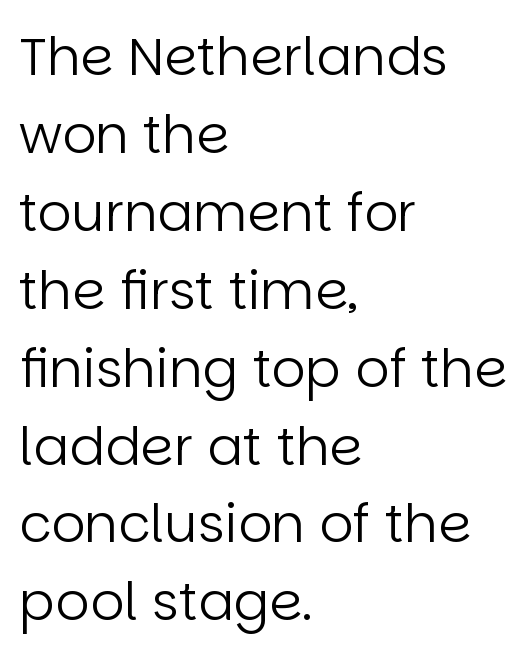
The image shows 53 px regular-weight sans-serif type, upright; set left-aligned, normal line spacing (1.47x), normal letter spacing, not underlined; low stroke contrast and a large x-height.
